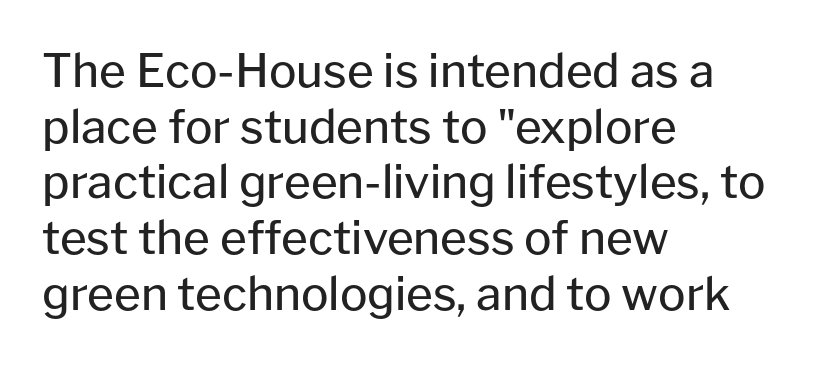
The image shows 46 px regular-weight sans-serif type, upright; set left-aligned, line spacing 1.21x, normal letter spacing, not underlined; low stroke contrast and a medium x-height.
